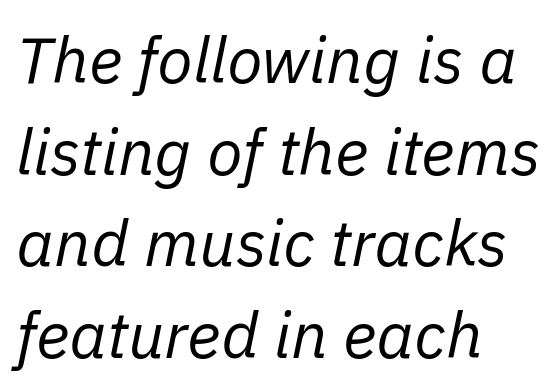
These lines were composed using italics. The block of text has a typical density, with ordinary space between rows. Does the copy run flush right? No — it runs flush left. Default kerning and tracking; the words read as compact shapes. Proportional: the letters do not fall into vertical columns. The string is rendered with underlining switched off.
